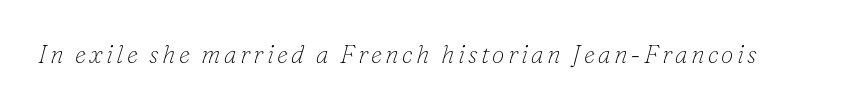
The image shows 25 px text type, italic (leaning right); set not underlined.
